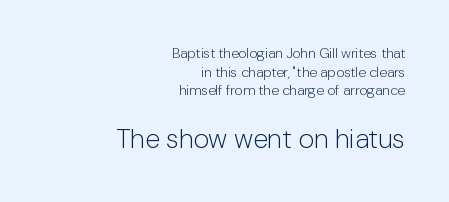
The typography opts for an upright posture over an oblique one. A bare baseline throughout the passage. Weight: regular or lighter. This rendering uses right alignment, leaving the left contour irregular. Regarding leading, the lines here are spaced in the standard way.
